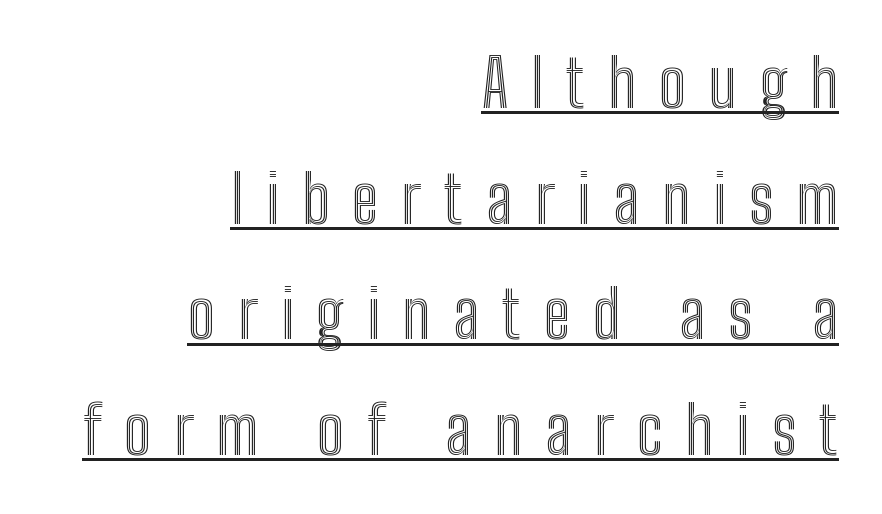
Character widths vary here, with narrow letters taking less room than wide ones. The letters stand upright; this is a roman face. Does a line run under the words? Yes, clearly. Look at the tracking — it's clearly loosened, letters drifting apart. Visually the block forms a straight wall on the right and a jagged coastline on the left.
